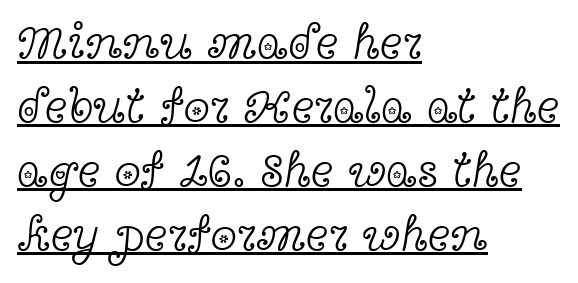
Q: Is the text bold? A: No.
Q: Is the text italic (slanted)? A: No, it is upright.
Q: Is the typeface a serif or a sans-serif typeface? A: Serif.
Q: Is the text underlined? A: Yes.
Q: How is the paragraph aligned? A: Left-aligned.
Q: Is the spacing between letters normal or unusually wide? A: Normal.
Q: Is the spacing between lines tight, normal or loose? A: Normal.
Q: Width (condensed, normal, or wide)? A: Wide.
Q: x-height? A: Medium.
Q: Monospaced? A: No.
